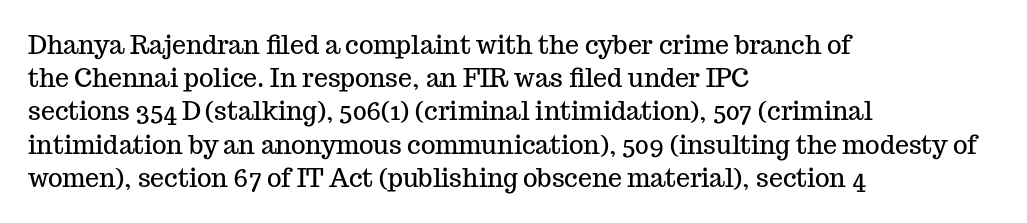
The image shows 25 px text type, upright; set left-aligned, normal line spacing (1.33x), normal letter spacing, not underlined.
